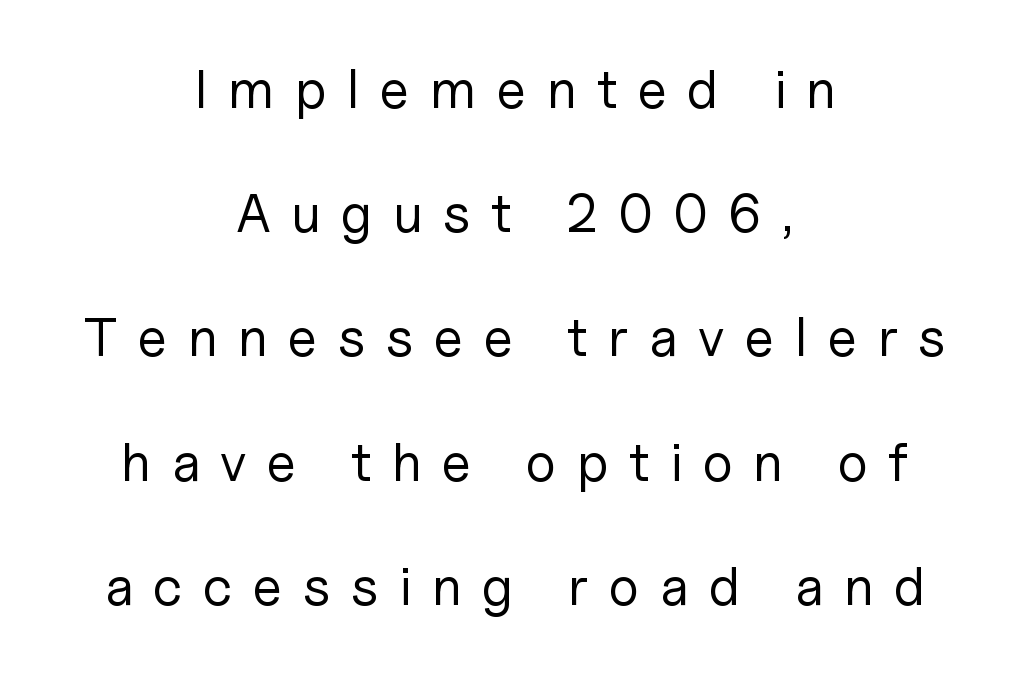
{"serif": "no", "italic": "no", "bold": "no", "weight": "regular", "width": "normal", "stroke_contrast": "low", "x_height": "medium", "monospaced": "no", "underline": "no", "align": "center", "line_spacing": "loose", "line_spacing_ratio": 2.3, "letter_spacing": "wide", "letter_spacing_em": 0.38, "glyph_px": 54}
